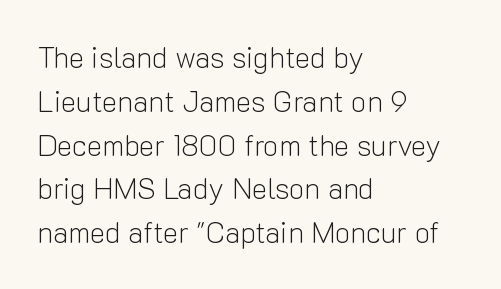
Q: Is the text bold? A: No.
Q: Is the text italic (slanted)? A: No, it is upright.
Q: Is the typeface a serif or a sans-serif typeface? A: Sans-serif.
Q: Is the text underlined? A: No.
Q: How is the paragraph aligned? A: Left-aligned.
Q: Is the spacing between letters normal or unusually wide? A: Normal.
Q: Is the spacing between lines tight, normal or loose? A: Normal.
Q: Width (condensed, normal, or wide)? A: Normal.
Q: Stroke contrast? A: Low.
Q: x-height? A: Medium.
Q: Monospaced? A: No.
